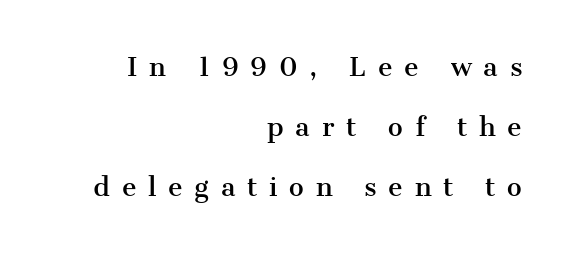
{"italic": "no", "underline": "no", "align": "right", "line_spacing": "loose", "line_spacing_ratio": 2.41, "letter_spacing": "wide", "letter_spacing_em": 0.47, "glyph_px": 25}
